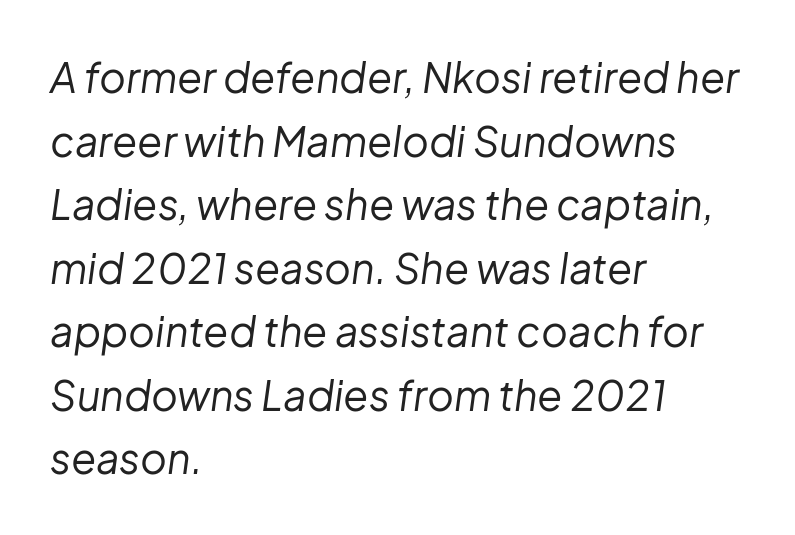
Q: Is the text bold? A: No.
Q: Is the text italic (slanted)? A: Yes, it leans right by about 8 degrees.
Q: Is the text underlined? A: No.
Q: How is the paragraph aligned? A: Left-aligned.
Q: Is the spacing between letters normal or unusually wide? A: Normal.
Q: Is the spacing between lines tight, normal or loose? A: Normal.
Q: Width (condensed, normal, or wide)? A: Normal.
Q: Stroke contrast? A: Low.
Q: x-height? A: Medium.
Q: Monospaced? A: No.
